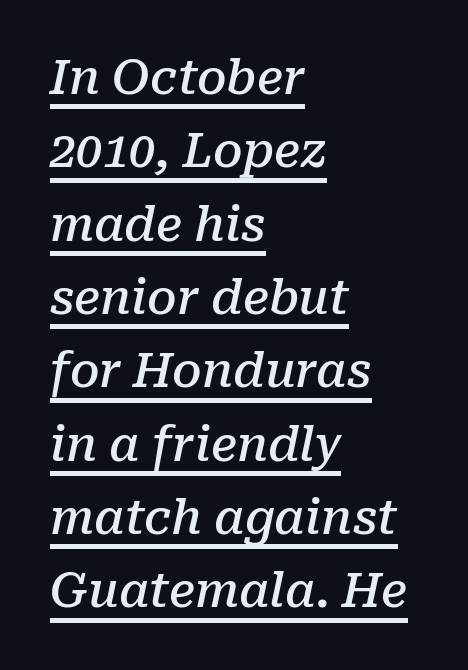
The image shows 47 px semibold serif type, italic (leaning right); set left-aligned, normal line spacing (1.56x), normal letter spacing, underlined; low stroke contrast and a medium x-height.
